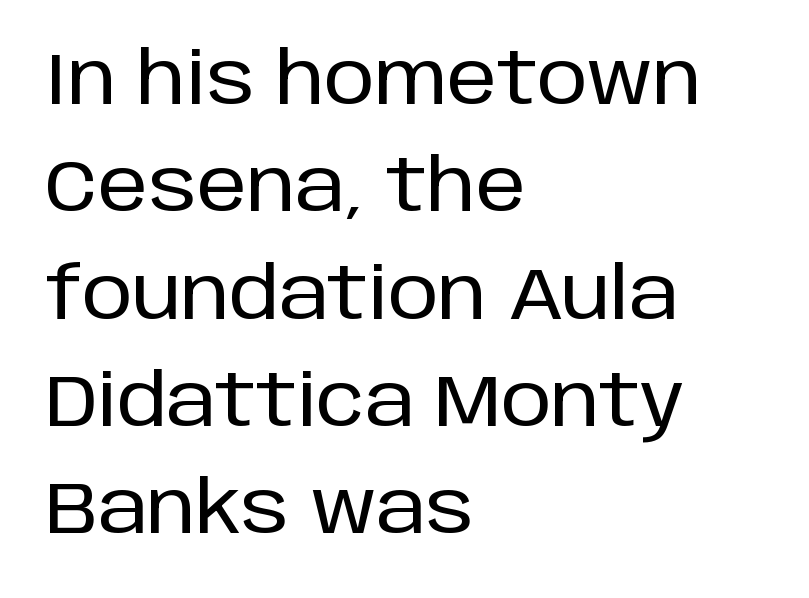
Q: Is the text italic (slanted)? A: No, it is upright.
Q: Is the typeface a serif or a sans-serif typeface? A: Sans-serif.
Q: Is the text underlined? A: No.
Q: How is the paragraph aligned? A: Left-aligned.
Q: Is the spacing between letters normal or unusually wide? A: Normal.
Q: Is the spacing between lines tight, normal or loose? A: Normal.
Q: Width (condensed, normal, or wide)? A: Normal.
Q: Stroke contrast? A: Low.
Q: x-height? A: Large.
Q: Monospaced? A: No.
